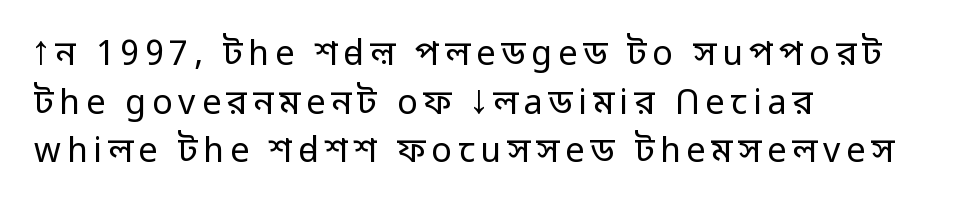
The image shows 34 px regular-weight sans-serif type, upright; set left-aligned, normal line spacing (1.43x), not underlined; low stroke contrast and a medium x-height.
